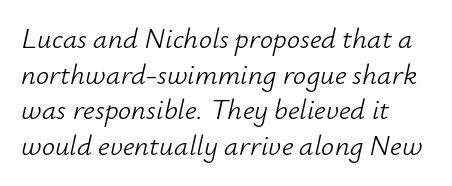
{"italic": "yes", "lean": "right", "slant_degrees": 12, "bold": "no", "weight": "light", "width": "normal", "stroke_contrast": "low", "x_height": "small", "monospaced": "no", "underline": "no", "align": "left", "line_spacing_ratio": 1.23, "letter_spacing": "normal", "letter_spacing_em": 0.0, "glyph_px": 29}
